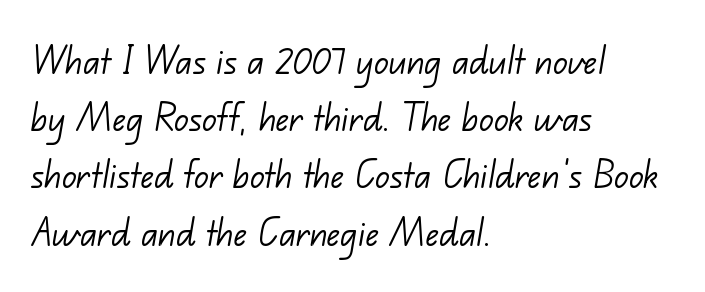
Q: Is the text bold? A: No.
Q: Is the typeface a serif or a sans-serif typeface? A: Sans-serif.
Q: Is the text underlined? A: No.
Q: How is the paragraph aligned? A: Left-aligned.
Q: Is the spacing between letters normal or unusually wide? A: Normal.
Q: Is the spacing between lines tight, normal or loose? A: Normal.
Q: Width (condensed, normal, or wide)? A: Normal.
Q: Stroke contrast? A: Low.
Q: x-height? A: Small.
Q: Monospaced? A: No.
